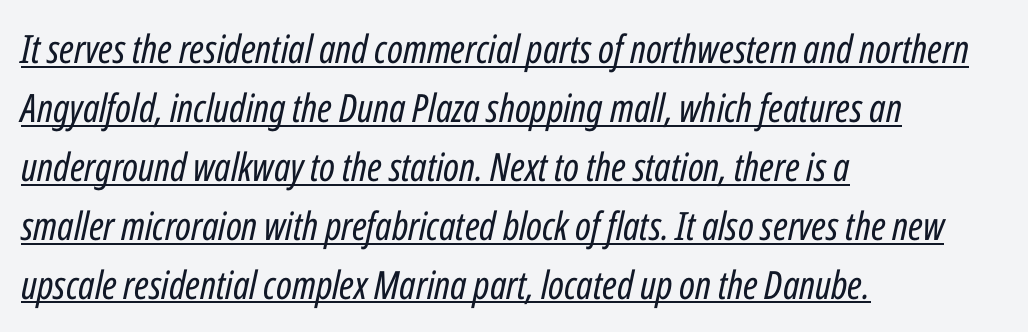
Emphasis-style slanted type is in use. Nothing heavy about these letters — not bold at all. A baseline rule has been typeset under these characters. Leading matches the norm, producing a regular column.
